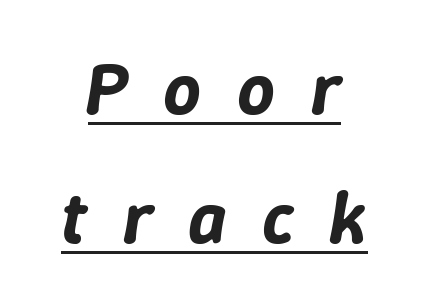
The image shows 74 px text type, italic (leaning right); set line spacing 1.74x, unusually wide letter spacing (+0.48 em), underlined; low stroke contrast and a medium x-height.
